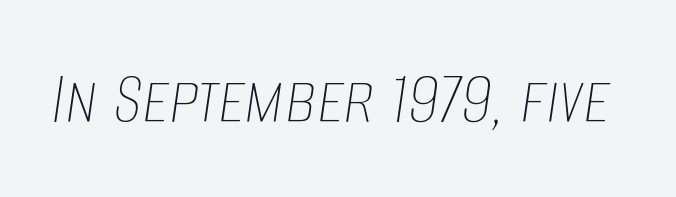
Q: Is the text bold? A: No.
Q: Is the text italic (slanted)? A: Yes, it leans right by about 8 degrees.
Q: Is the text underlined? A: No.
Q: Is the spacing between letters normal or unusually wide? A: Normal.
Q: Width (condensed, normal, or wide)? A: Condensed.
Q: Stroke contrast? A: Low.
Q: x-height? A: Large.
Q: Monospaced? A: No.
